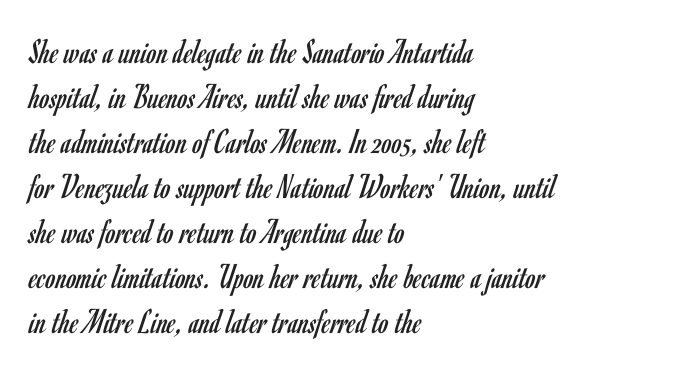
Normally led — the rows are evenly, conventionally spaced. These lines are composed in type without serifs. The area under the type is left untouched. These lines are rendered in a variable-pitch font.
